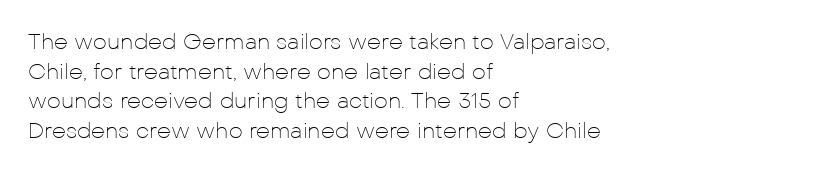
{"italic": "no", "bold": "no", "underline": "no", "align": "left", "line_spacing": "normal", "line_spacing_ratio": 1.35, "letter_spacing": "normal", "letter_spacing_em": 0.0, "glyph_px": 22}
